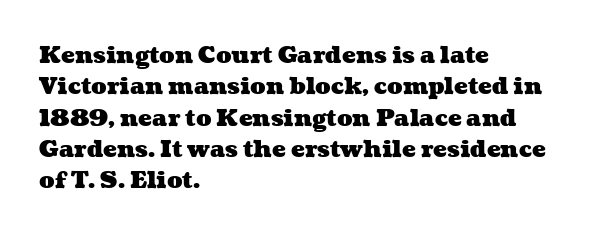
Observe the ordinary spacing: letters are neighbours, not strangers. Is the block centered? No — it sits flush against the left margin. Regular leading. Descender tails drop into unmarked territory. Heavy-handed strokes throughout: this text is bold.
